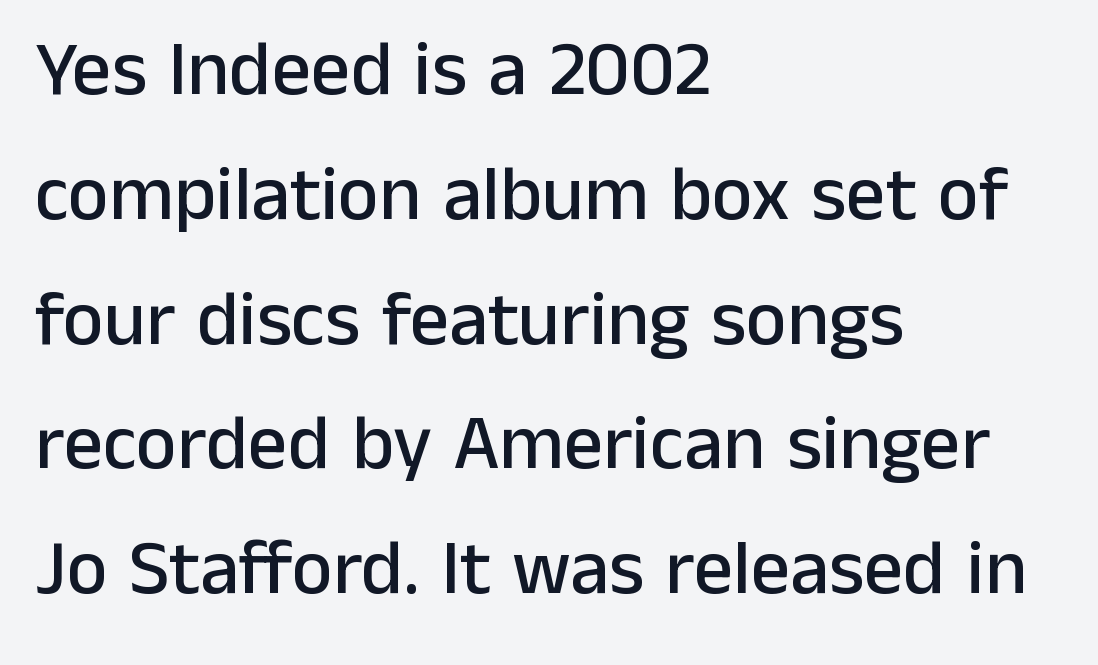
Normally led — the rows are evenly, conventionally spaced. Rendered with straight, roman letterforms. Descenders hang freely into open space. These lines are set flush left with a ragged right edge.
